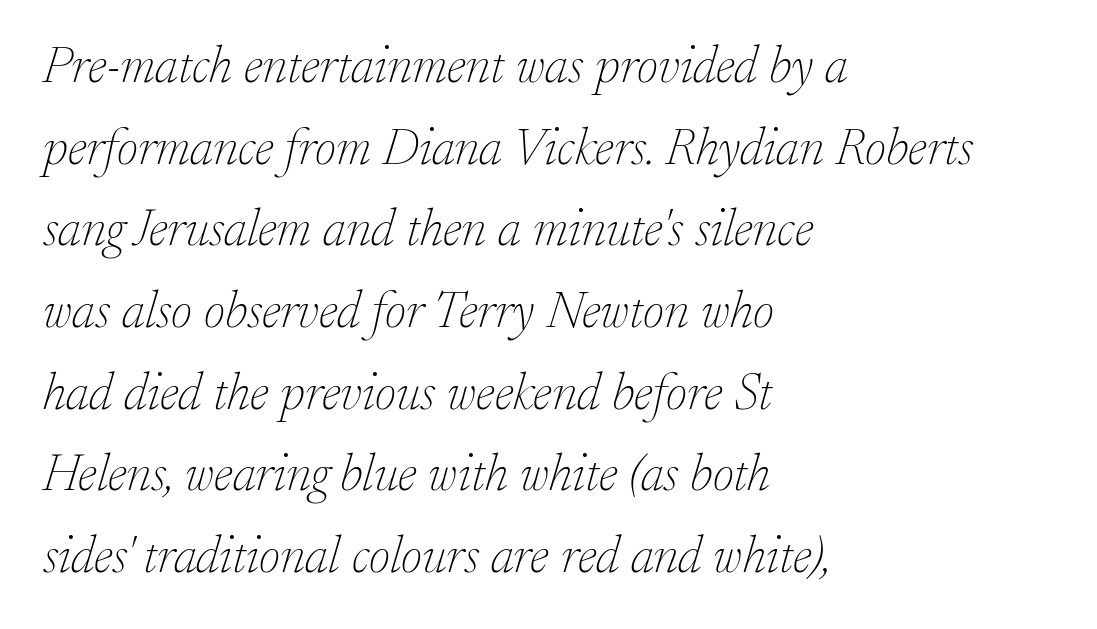
Q: Is the text bold? A: No.
Q: Is the text italic (slanted)? A: Yes, it leans right by about 17 degrees.
Q: Is the typeface a serif or a sans-serif typeface? A: Serif.
Q: Is the text underlined? A: No.
Q: How is the paragraph aligned? A: Left-aligned.
Q: Is the spacing between letters normal or unusually wide? A: Normal.
Q: Is the spacing between lines tight, normal or loose? A: Normal.
Q: Width (condensed, normal, or wide)? A: Normal.
Q: Stroke contrast? A: Low.
Q: x-height? A: Small.
Q: Monospaced? A: No.
